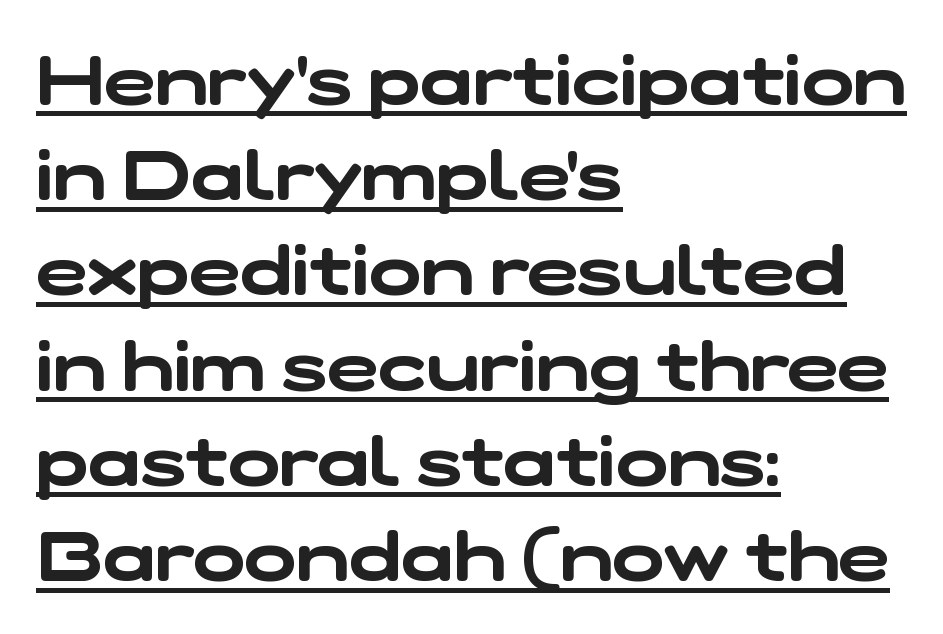
Q: Is the typeface a serif or a sans-serif typeface? A: Sans-serif.
Q: Is the text underlined? A: Yes.
Q: How is the paragraph aligned? A: Left-aligned.
Q: Is the spacing between letters normal or unusually wide? A: Normal.
Q: Is the spacing between lines tight, normal or loose? A: Normal.
Q: Width (condensed, normal, or wide)? A: Wide.
Q: Stroke contrast? A: Low.
Q: x-height? A: Medium.
Q: Monospaced? A: No.
